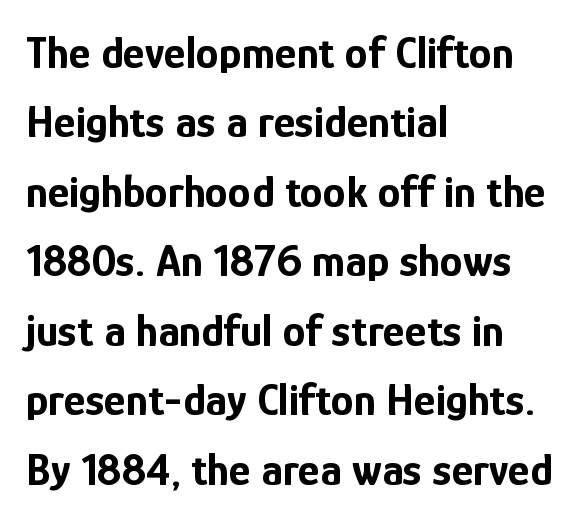
Q: Is the text bold? A: Yes.
Q: Is the text italic (slanted)? A: No, it is upright.
Q: Is the typeface a serif or a sans-serif typeface? A: Sans-serif.
Q: Is the text underlined? A: No.
Q: How is the paragraph aligned? A: Left-aligned.
Q: Is the spacing between letters normal or unusually wide? A: Normal.
Q: Is the spacing between lines tight, normal or loose? A: Normal.
Q: Width (condensed, normal, or wide)? A: Condensed.
Q: Stroke contrast? A: Low.
Q: x-height? A: Medium.
Q: Monospaced? A: No.
